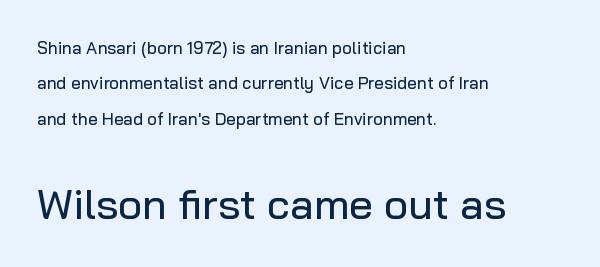
Spacing between characters is what you'd get straight out of the box. The second block has been scaled up relative to the first. The text was rendered using a sans face with plain stroke endings. Spacing verdict: proportional, widths tailored to each character. Airy leading.
